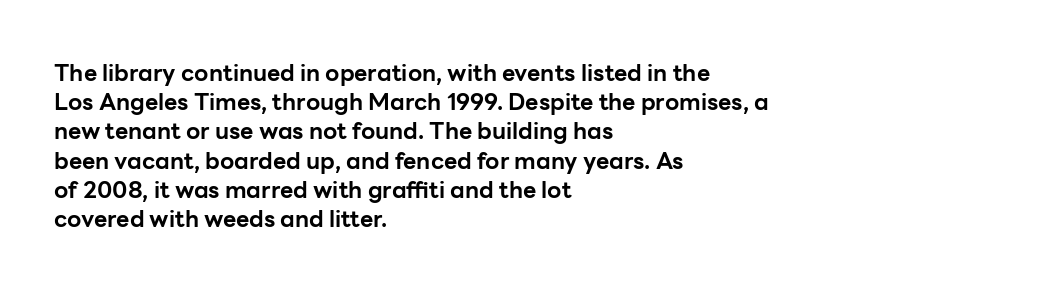
The image shows 23 px bold type, upright; set left-aligned, normal line spacing (1.27x), normal letter spacing, not underlined.
